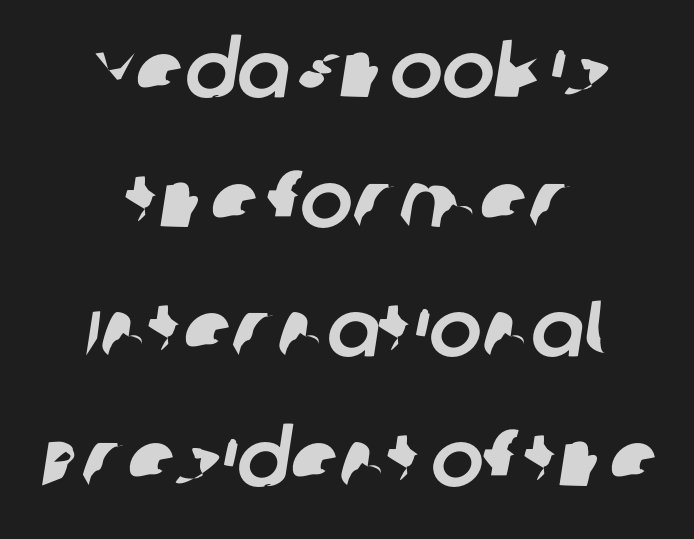
Q: Is the typeface a serif or a sans-serif typeface? A: Sans-serif.
Q: Is the text underlined? A: No.
Q: How is the paragraph aligned? A: Centered.
Q: Is the spacing between letters normal or unusually wide? A: Normal.
Q: Is the spacing between lines tight, normal or loose? A: Normal.
Q: Width (condensed, normal, or wide)? A: Normal.
Q: Stroke contrast? A: Low.
Q: x-height? A: Large.
Q: Monospaced? A: No.
